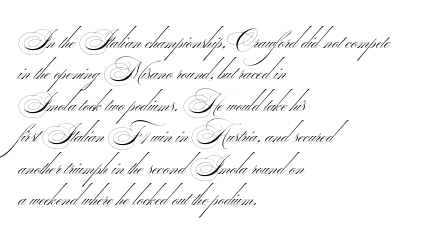
Q: Is the text bold? A: No.
Q: Is the text underlined? A: No.
Q: How is the paragraph aligned? A: Left-aligned.
Q: Is the spacing between letters normal or unusually wide? A: Normal.
Q: Is the spacing between lines tight, normal or loose? A: Normal.
